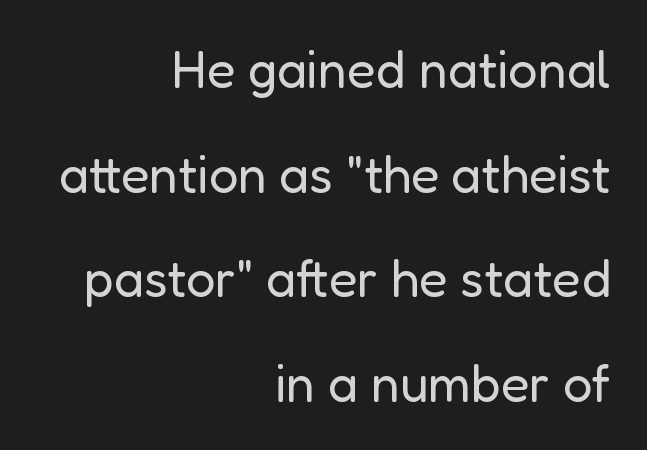
Q: Is the text bold? A: No.
Q: Is the text italic (slanted)? A: No, it is upright.
Q: Is the typeface a serif or a sans-serif typeface? A: Sans-serif.
Q: Is the text underlined? A: No.
Q: How is the paragraph aligned? A: Right-aligned.
Q: Is the spacing between letters normal or unusually wide? A: Normal.
Q: Is the spacing between lines tight, normal or loose? A: Loose.
Q: Width (condensed, normal, or wide)? A: Normal.
Q: Stroke contrast? A: Low.
Q: x-height? A: Medium.
Q: Monospaced? A: No.
